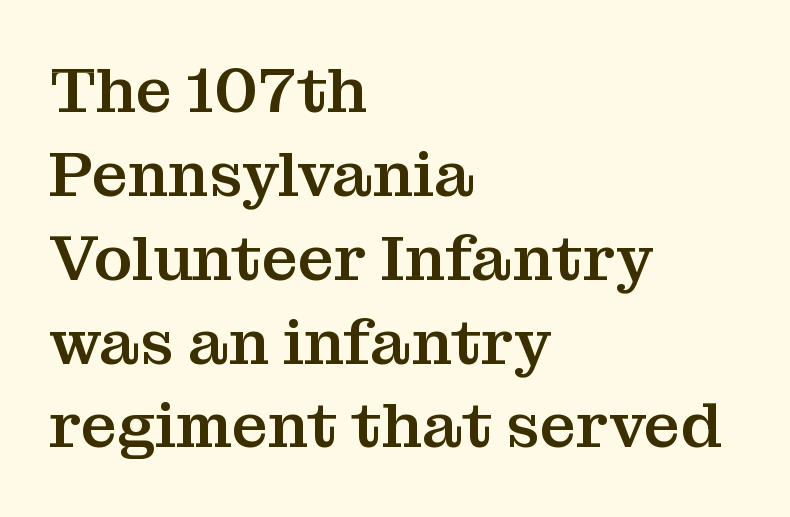
{"serif": "yes", "italic": "no", "width": "normal", "stroke_contrast": "medium", "x_height": "medium", "monospaced": "no", "underline": "no", "align": "left", "line_spacing": "normal", "line_spacing_ratio": 1.31, "letter_spacing": "normal", "letter_spacing_em": 0.0, "glyph_px": 64}
